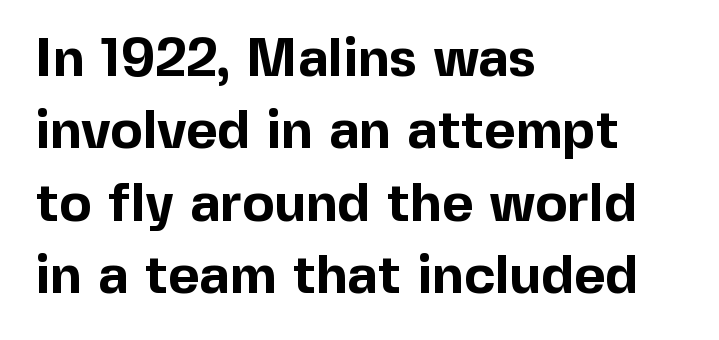
Is the block centered? No — it sits flush against the left margin. This sample uses an upright cut, with every glyph sitting square on the baseline. The rendering uses natural spacing where letterforms have individual widths. Quick note: interline space is typical.
